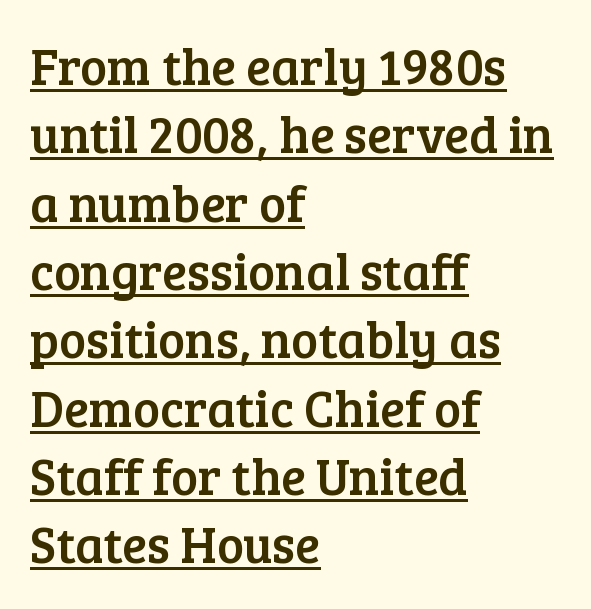
Proportional: the letters do not fall into vertical columns. Does the copy run flush right? No — it runs flush left. Nothing unusual about the tracking: characters are spaced as the font intends. Ordinary non-slanted type is in use. The rows are spaced the way most documents space them. Glance below the letters and you will spot a drawn line.
